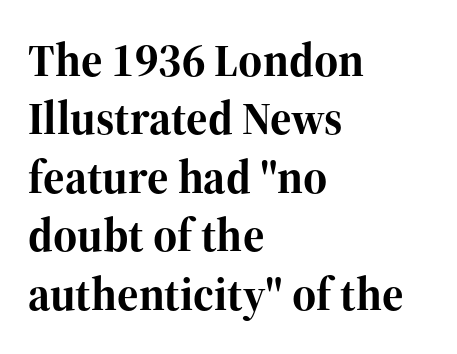
The image shows 46 px bold serif type, upright; set left-aligned, normal line spacing (1.27x), normal letter spacing, not underlined; high stroke contrast and a medium x-height.
